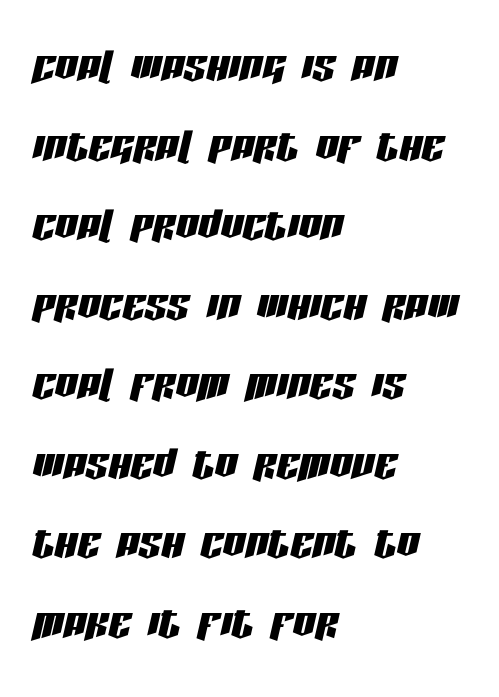
Q: Is the text italic (slanted)? A: Yes, it leans right by about 13 degrees.
Q: Is the text underlined? A: No.
Q: How is the paragraph aligned? A: Left-aligned.
Q: Is the spacing between letters normal or unusually wide? A: Normal.
Q: Is the spacing between lines tight, normal or loose? A: Normal.
Q: Width (condensed, normal, or wide)? A: Condensed.
Q: Stroke contrast? A: Low.
Q: x-height? A: Large.
Q: Monospaced? A: No.
